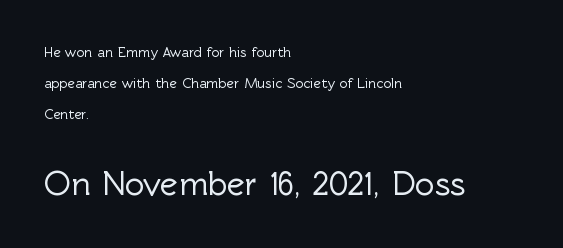
The passage shown is not underscored anywhere. Every row of glyphs begins at an identical x-position on the left. The letters stand straight up with perfectly vertical stems. Does the leading feel generous? Absolutely, it's lavish.
